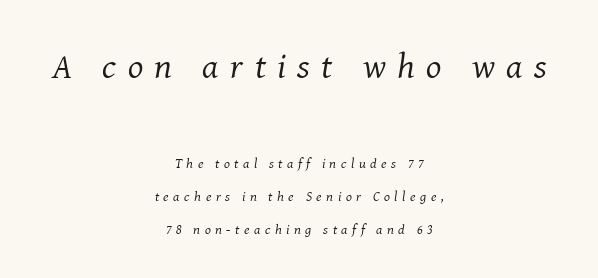
Q: Is the text bold? A: No.
Q: Is the text italic (slanted)? A: Yes, it leans right by about 8 degrees.
Q: Is the typeface a serif or a sans-serif typeface? A: Serif.
Q: Is the text underlined? A: No.
Q: How is the paragraph aligned? A: Centered.
Q: Is the spacing between letters normal or unusually wide? A: Unusually wide.
Q: Is the spacing between lines tight, normal or loose? A: Loose.
Q: Which block of text is set in a larger size, the first (top) or the second (bottom)? A: The first (top) one.
Q: Width (condensed, normal, or wide)? A: Normal.
Q: Stroke contrast? A: Medium.
Q: x-height? A: Medium.
Q: Monospaced? A: No.
